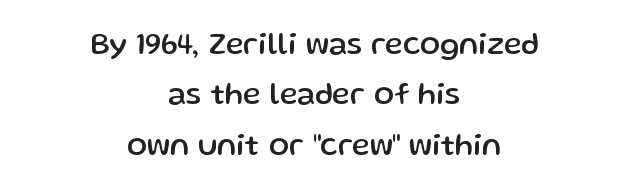
{"serif": "no", "italic": "no", "width": "normal", "stroke_contrast": "low", "x_height": "medium", "monospaced": "no", "underline": "no", "align": "center", "line_spacing": "normal", "line_spacing_ratio": 1.68, "letter_spacing": "normal", "letter_spacing_em": 0.0, "glyph_px": 30}
